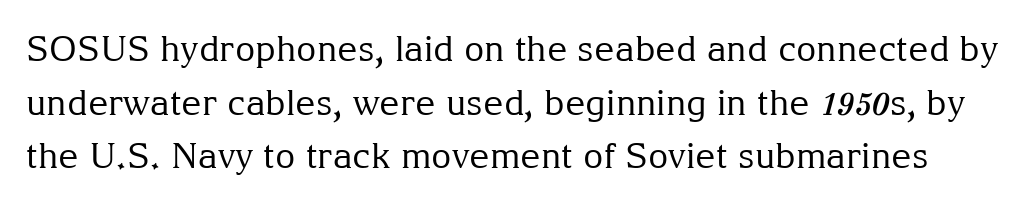
Q: Is the text bold? A: No.
Q: Is the text italic (slanted)? A: No, it is upright.
Q: Is the typeface a serif or a sans-serif typeface? A: Serif.
Q: Is the text underlined? A: No.
Q: Is the spacing between letters normal or unusually wide? A: Normal.
Q: Is the spacing between lines tight, normal or loose? A: Normal.
Q: Width (condensed, normal, or wide)? A: Normal.
Q: Stroke contrast? A: Medium.
Q: x-height? A: Medium.
Q: Monospaced? A: No.
